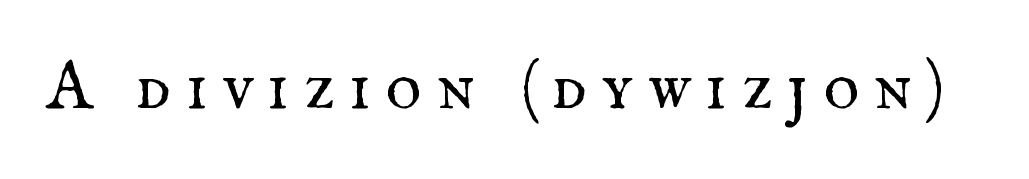
Q: Is the text bold? A: No.
Q: Is the text italic (slanted)? A: No, it is upright.
Q: Is the typeface a serif or a sans-serif typeface? A: Serif.
Q: Is the text underlined? A: No.
Q: Is the spacing between letters normal or unusually wide? A: Unusually wide.
Q: Width (condensed, normal, or wide)? A: Normal.
Q: Stroke contrast? A: Medium.
Q: x-height? A: Small.
Q: Monospaced? A: No.
